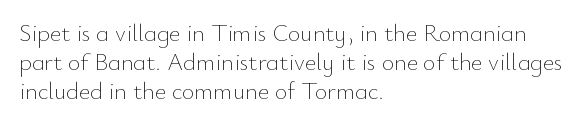
The strokes carry an ordinary text weight at most. Default kerning and tracking; the words read as compact shapes. The gap between lines stays unmarked. Does the lettering tilt? It doesn't — this is upright.
